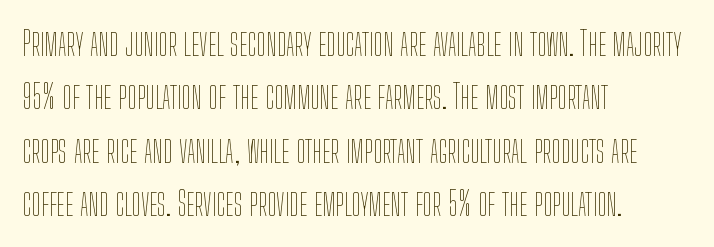
Q: Is the text bold? A: No.
Q: Is the text italic (slanted)? A: No, it is upright.
Q: Is the text underlined? A: No.
Q: How is the paragraph aligned? A: Left-aligned.
Q: Is the spacing between letters normal or unusually wide? A: Normal.
Q: Is the spacing between lines tight, normal or loose? A: Normal.
Q: Width (condensed, normal, or wide)? A: Condensed.
Q: Stroke contrast? A: Low.
Q: x-height? A: Medium.
Q: Monospaced? A: No.
